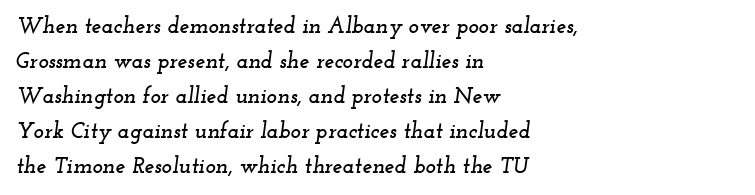
Q: Is the text italic (slanted)? A: Yes, it leans right by about 12 degrees.
Q: Is the text underlined? A: No.
Q: How is the paragraph aligned? A: Left-aligned.
Q: Is the spacing between letters normal or unusually wide? A: Normal.
Q: Is the spacing between lines tight, normal or loose? A: Normal.
